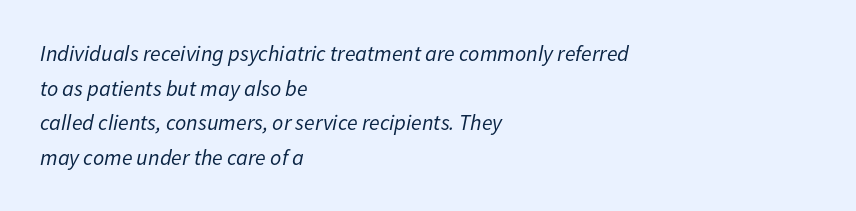
The image shows 22 px text type, italic (leaning right); set left-aligned, normal line spacing (1.57x), normal letter spacing, not underlined.
